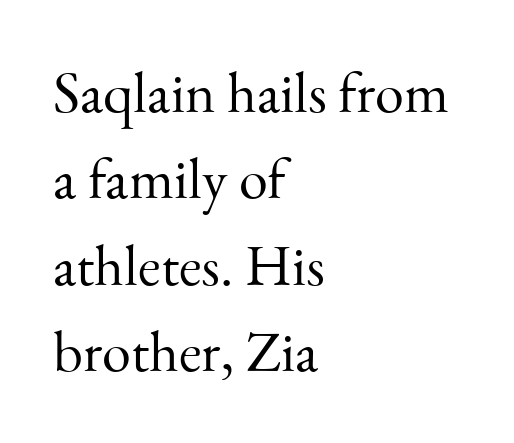
Q: Is the text bold? A: No.
Q: Is the text italic (slanted)? A: No, it is upright.
Q: Is the typeface a serif or a sans-serif typeface? A: Serif.
Q: Is the text underlined? A: No.
Q: How is the paragraph aligned? A: Left-aligned.
Q: Is the spacing between letters normal or unusually wide? A: Normal.
Q: Is the spacing between lines tight, normal or loose? A: Normal.
Q: Width (condensed, normal, or wide)? A: Normal.
Q: Stroke contrast? A: Medium.
Q: x-height? A: Small.
Q: Monospaced? A: No.
